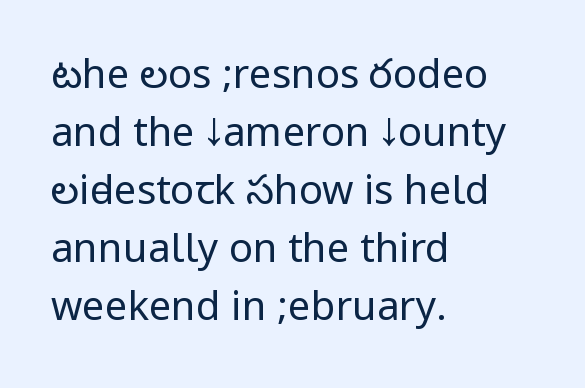
Q: Is the text bold? A: No.
Q: Is the text italic (slanted)? A: No, it is upright.
Q: Is the typeface a serif or a sans-serif typeface? A: Sans-serif.
Q: Is the text underlined? A: No.
Q: How is the paragraph aligned? A: Left-aligned.
Q: Is the spacing between letters normal or unusually wide? A: Normal.
Q: Is the spacing between lines tight, normal or loose? A: Normal.
Q: Width (condensed, normal, or wide)? A: Condensed.
Q: Stroke contrast? A: Low.
